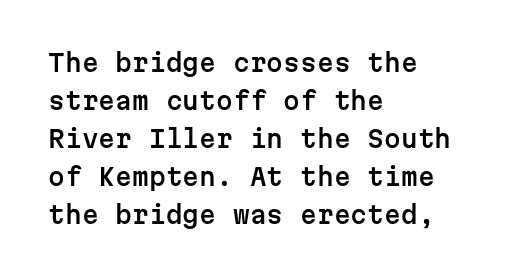
Q: Is the text italic (slanted)? A: No, it is upright.
Q: Is the text underlined? A: No.
Q: How is the paragraph aligned? A: Left-aligned.
Q: Is the spacing between letters normal or unusually wide? A: Normal.
Q: Is the spacing between lines tight, normal or loose? A: Normal.
